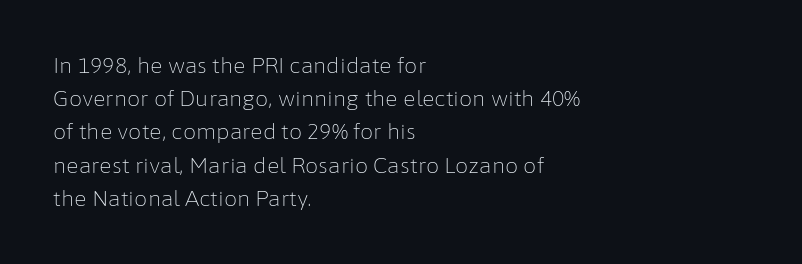
{"italic": "no", "bold": "no", "underline": "no", "align": "left", "line_spacing": "normal", "line_spacing_ratio": 1.58, "letter_spacing": "normal", "letter_spacing_em": 0.0, "glyph_px": 21}
